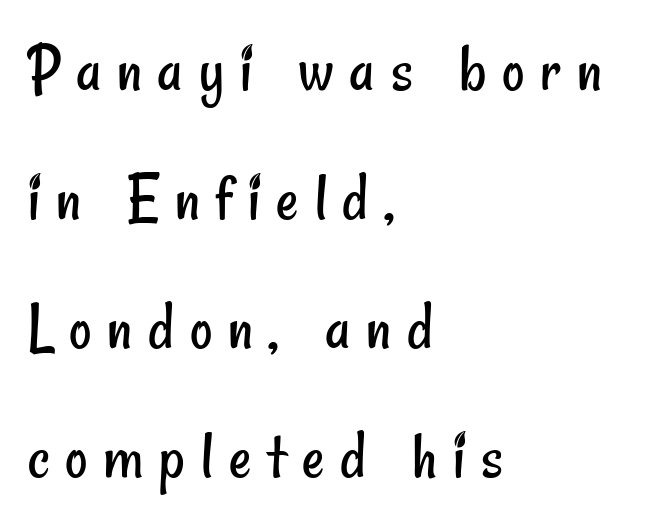
The image shows 69 px regular-weight, condensed sans-serif type; set left-aligned, line spacing 1.87x, unusually wide letter spacing (+0.23 em), not underlined; low stroke contrast and a small x-height.
